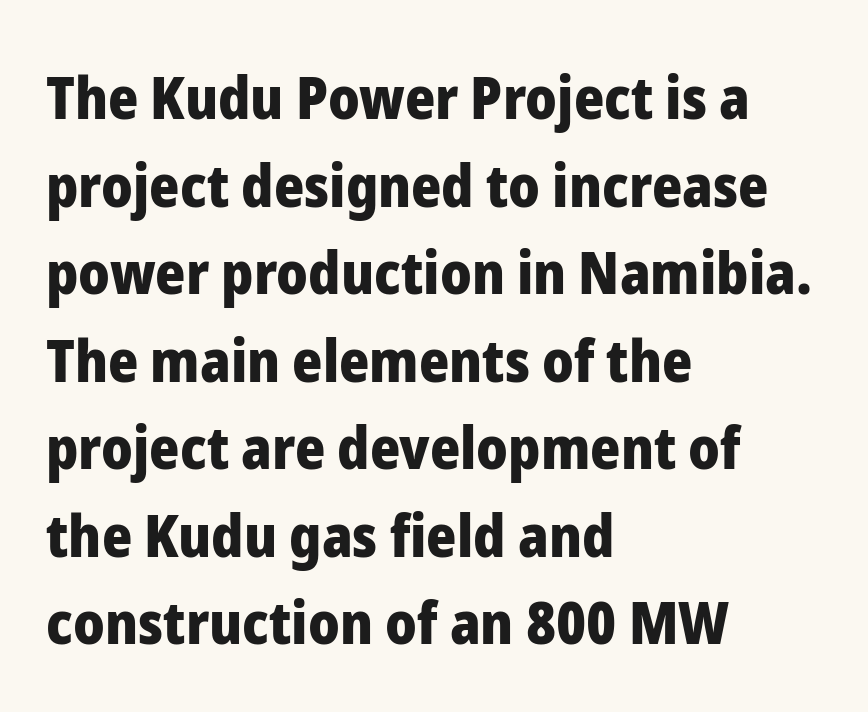
Horizontal bands of white between lines are of average thickness. Is the type bold? Yes — the strokes are clearly thick and heavy. Type style note: lacks serifs. Alignment: flush left. Decoration check: the copy has no underline. The letters advance in unequal steps, a hallmark of proportional type.
